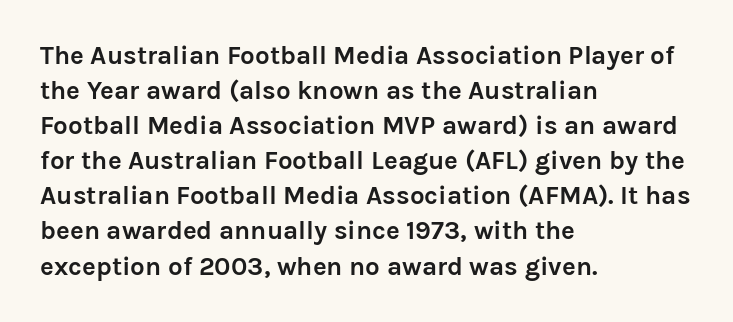
The image shows 26 px bold type, upright; set left-aligned, normal line spacing (1.35x), normal letter spacing, not underlined.
